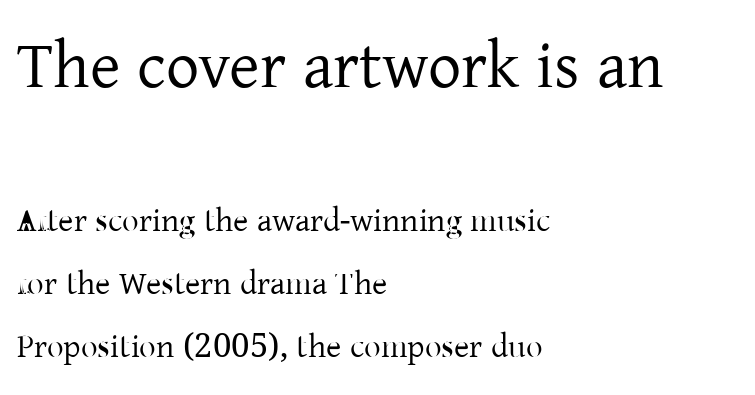
{"serif": "yes", "italic": "no", "bold": "no", "weight": "regular", "width": "normal", "stroke_contrast": "low", "x_height": "medium", "monospaced": "no", "underline": "no", "align": "left", "line_spacing": "loose", "line_spacing_ratio": 1.91, "letter_spacing": "normal", "letter_spacing_em": 0.0, "larger_block": "first", "size_ratio": 2.0, "glyph_px": 66}
